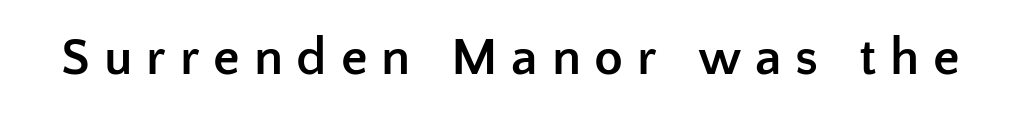
The image shows 53 px semibold sans-serif type, upright; set unusually wide letter spacing (+0.26 em), not underlined; low stroke contrast and a medium x-height.
